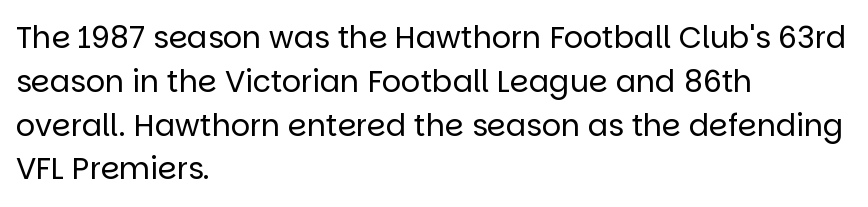
The image shows 30 px regular-weight sans-serif type, upright; set left-aligned, normal line spacing (1.46x), normal letter spacing, not underlined; low stroke contrast and a large x-height.
